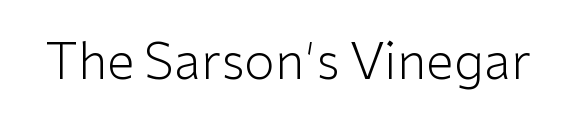
Q: Is the text bold? A: No.
Q: Is the text italic (slanted)? A: No, it is upright.
Q: Is the typeface a serif or a sans-serif typeface? A: Sans-serif.
Q: Is the text underlined? A: No.
Q: Is the spacing between letters normal or unusually wide? A: Normal.
Q: Width (condensed, normal, or wide)? A: Normal.
Q: Stroke contrast? A: Low.
Q: x-height? A: Medium.
Q: Monospaced? A: No.
